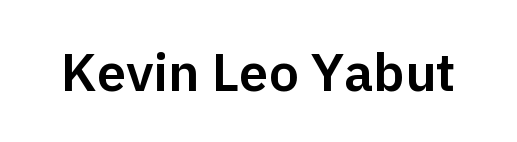
The image shows 53 px sans-serif type, upright; set normal letter spacing, not underlined; low stroke contrast and a medium x-height.
